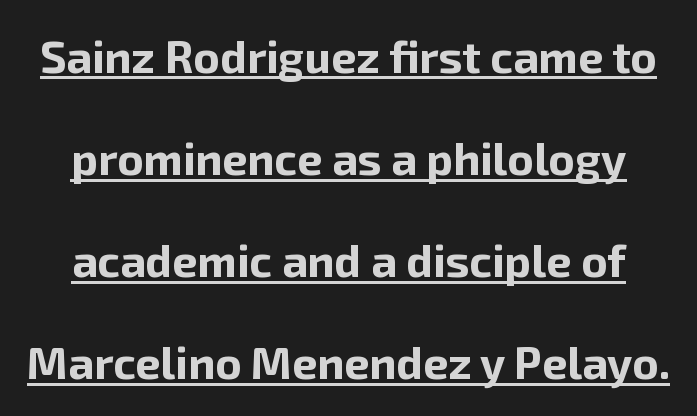
Q: Is the text bold? A: Yes.
Q: Is the text italic (slanted)? A: No, it is upright.
Q: Is the typeface a serif or a sans-serif typeface? A: Sans-serif.
Q: Is the text underlined? A: Yes.
Q: Is the spacing between letters normal or unusually wide? A: Normal.
Q: Is the spacing between lines tight, normal or loose? A: Loose.
Q: Width (condensed, normal, or wide)? A: Normal.
Q: Stroke contrast? A: Low.
Q: x-height? A: Medium.
Q: Monospaced? A: No.
